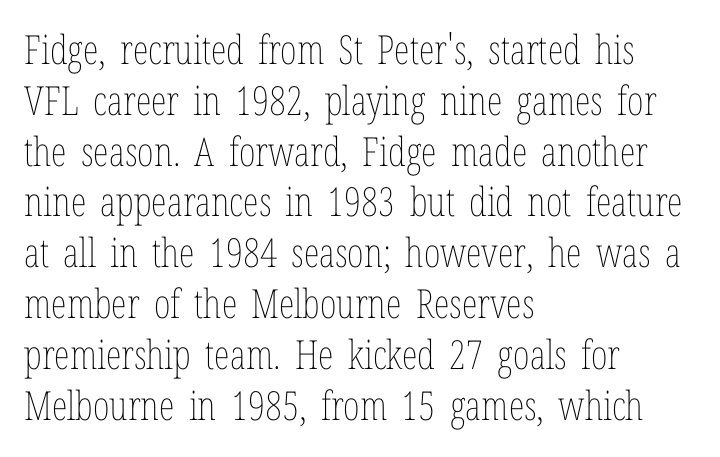
The image shows 40 px thin, condensed type, upright; set left-aligned, normal line spacing (1.27x), normal letter spacing, not underlined; low stroke contrast and a medium x-height.
